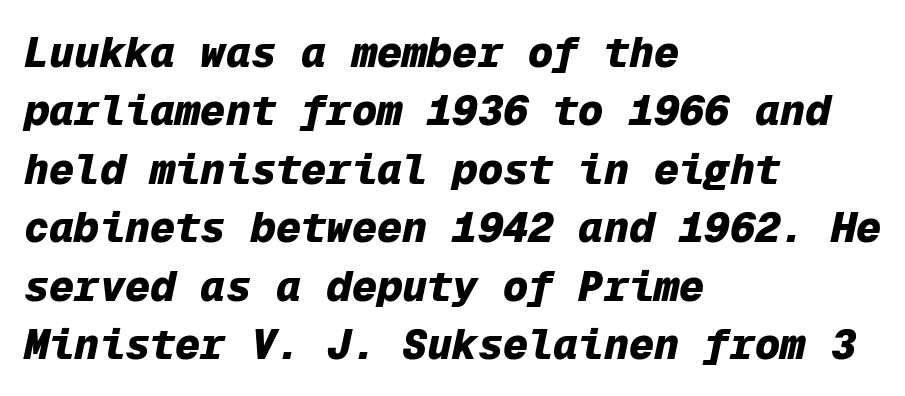
{"italic": "yes", "lean": "right", "slant_degrees": 12, "bold": "yes", "weight": "heavy", "width": "normal", "stroke_contrast": "low", "x_height": "medium", "monospaced": "yes", "underline": "no", "align": "left", "line_spacing": "normal", "line_spacing_ratio": 1.39, "letter_spacing": "normal", "letter_spacing_em": 0.0, "glyph_px": 42}
